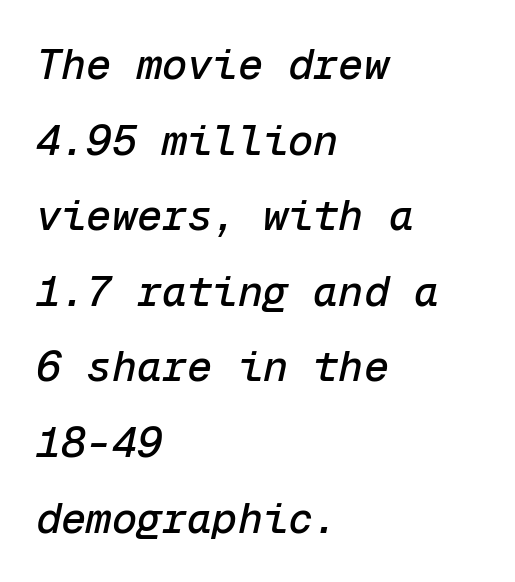
A typesetter would call this monospace, since all characters share one set width. Decoration check: the copy has no underline. Is the block centered? No — it sits flush against the left margin. These lines keep a tight, regular rhythm from letter to letter.
